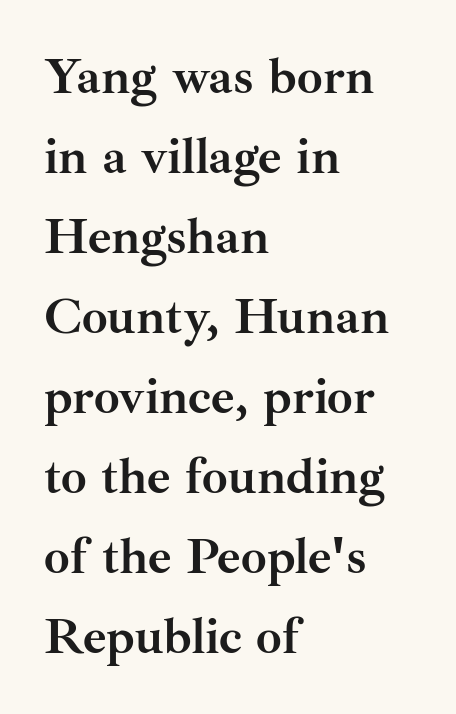
The image shows 51 px semibold serif type, upright; set left-aligned, normal line spacing (1.57x), normal letter spacing, not underlined; medium stroke contrast and a small x-height.
